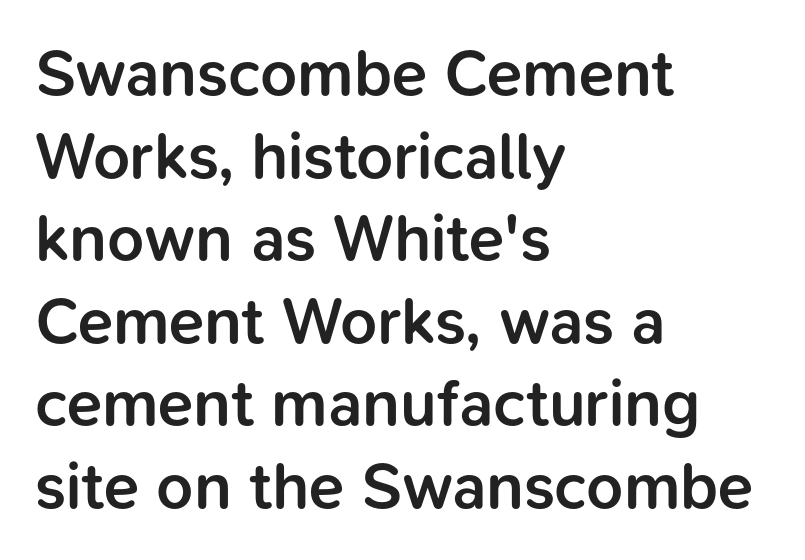
{"serif": "no", "italic": "no", "bold": "semi", "weight": "semibold", "width": "normal", "stroke_contrast": "low", "x_height": "medium", "monospaced": "no", "underline": "no", "align": "left", "line_spacing": "normal", "line_spacing_ratio": 1.27, "letter_spacing": "normal", "letter_spacing_em": 0.0, "glyph_px": 65}
